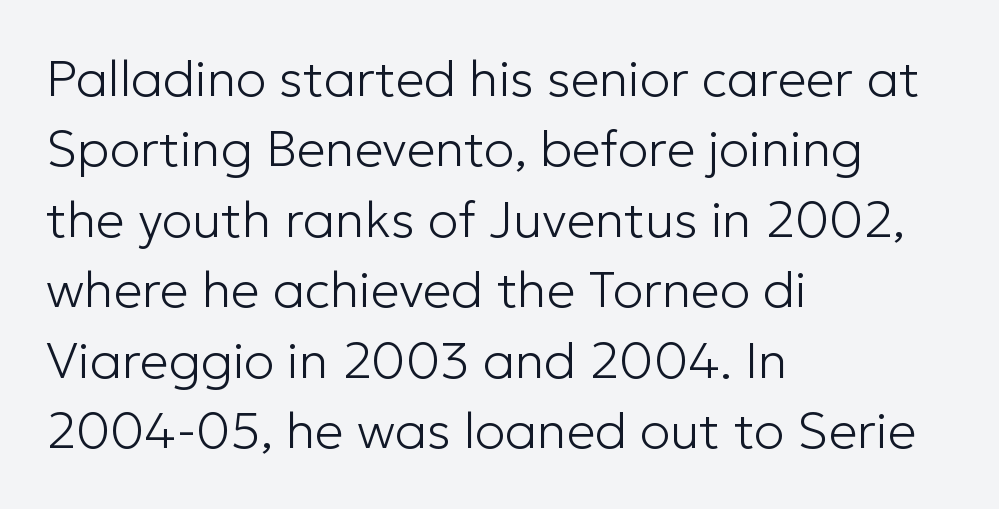
Q: Is the text bold? A: No.
Q: Is the text italic (slanted)? A: No, it is upright.
Q: Is the typeface a serif or a sans-serif typeface? A: Sans-serif.
Q: Is the text underlined? A: No.
Q: How is the paragraph aligned? A: Left-aligned.
Q: Is the spacing between letters normal or unusually wide? A: Normal.
Q: Is the spacing between lines tight, normal or loose? A: Normal.
Q: Width (condensed, normal, or wide)? A: Normal.
Q: Stroke contrast? A: Low.
Q: x-height? A: Medium.
Q: Monospaced? A: No.
